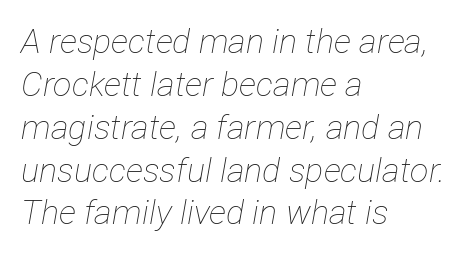
Q: Is the text bold? A: No.
Q: Is the text italic (slanted)? A: Yes, it leans right by about 12 degrees.
Q: Is the text underlined? A: No.
Q: How is the paragraph aligned? A: Left-aligned.
Q: Is the spacing between letters normal or unusually wide? A: Normal.
Q: Is the spacing between lines tight, normal or loose? A: Normal.
Q: Width (condensed, normal, or wide)? A: Condensed.
Q: Stroke contrast? A: Low.
Q: x-height? A: Medium.
Q: Monospaced? A: No.
